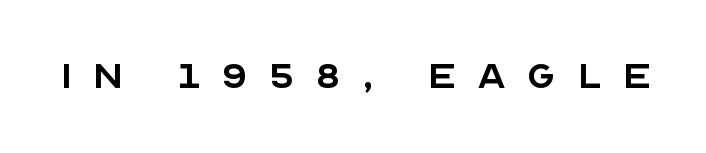
Q: Is the text bold? A: No.
Q: Is the text italic (slanted)? A: No, it is upright.
Q: Is the typeface a serif or a sans-serif typeface? A: Sans-serif.
Q: Is the text underlined? A: No.
Q: Is the spacing between letters normal or unusually wide? A: Unusually wide.
Q: Width (condensed, normal, or wide)? A: Normal.
Q: x-height? A: Large.
Q: Monospaced? A: No.
